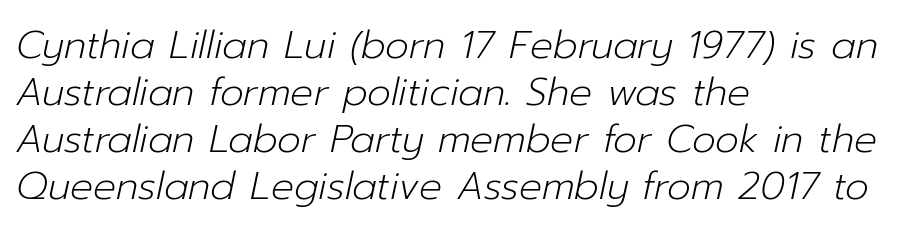
The image shows 38 px light type, italic (leaning right); set left-aligned, line spacing 1.24x, normal letter spacing, not underlined; low stroke contrast and a medium x-height.
